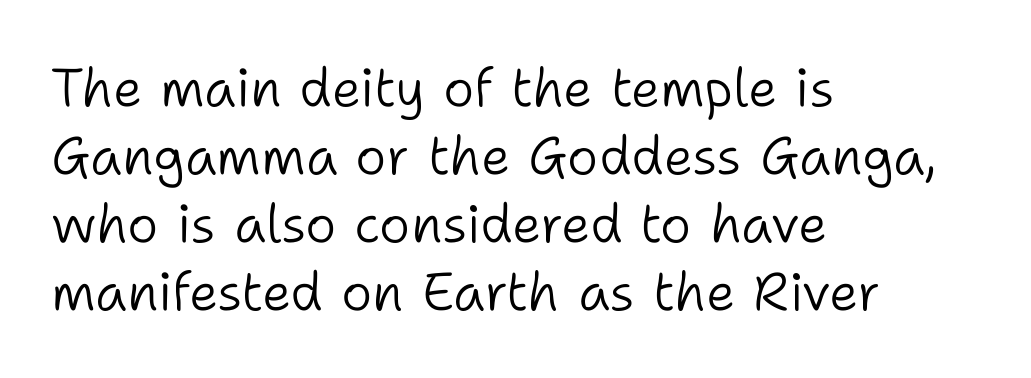
Every character sits straight up, as roman type does. This sample has the flowing, uneven cadence of proportional lettering. No extra ink here — the face is not bold. Plain, unruled lines of type. Tracking value appears to be zero — textbook default spacing. Evenly set lines give the paragraph a standard silhouette.
